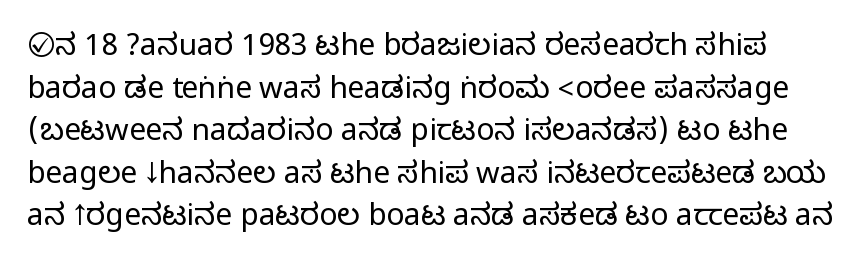
The image shows 30 px condensed sans-serif type, upright; set normal line spacing (1.42x), normal letter spacing, not underlined; medium stroke contrast.
